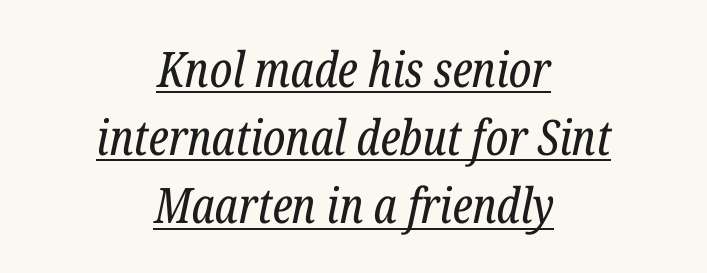
The letterforms sit at book weight or below. Words appear dense and cohesive because spacing is normal. The designer left line spacing at the default. Slant detected: the letters are inclined.
